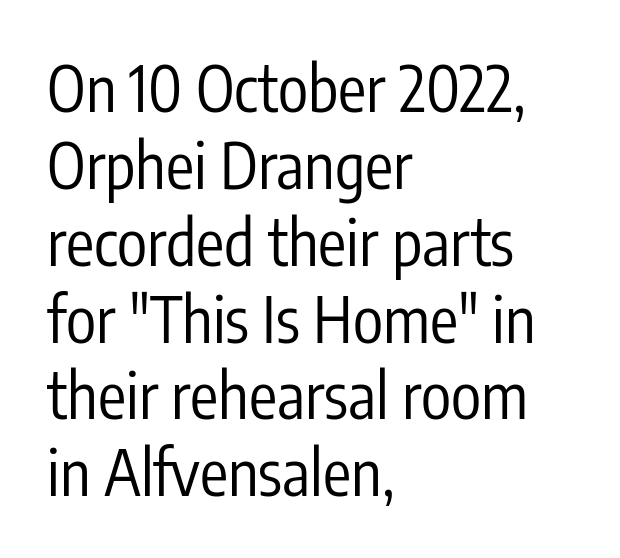
The image shows 63 px regular-weight, condensed sans-serif type, upright; set left-aligned, line spacing 1.22x, normal letter spacing, not underlined; low stroke contrast and a medium x-height.
